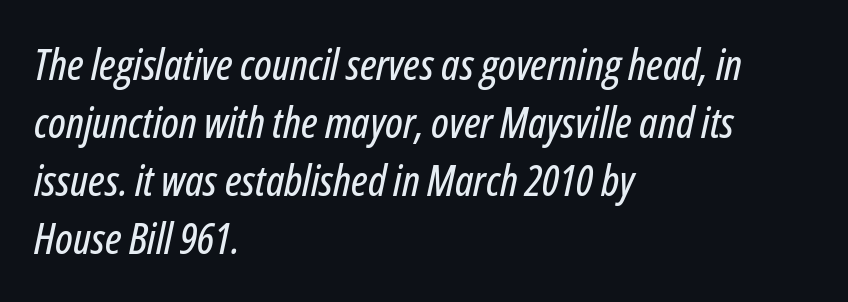
Visually the block forms a straight wall on the left and a jagged coastline on the right. Honestly, the letter spacing is just normal — you wouldn't notice it. Clear beneath every line of the passage. The face used here is proportionally spaced, like ordinary book or web type.
